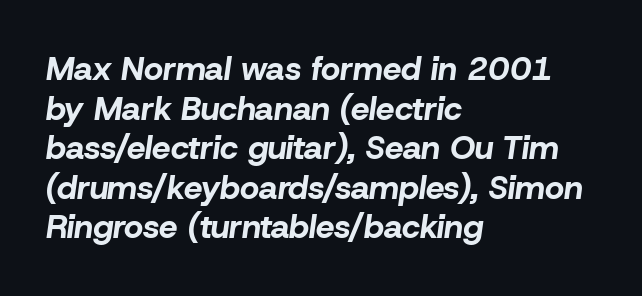
The image shows 33 px bold type, italic (leaning right); set left-aligned, line spacing 1.2x, normal letter spacing, not underlined; low stroke contrast and a medium x-height.
